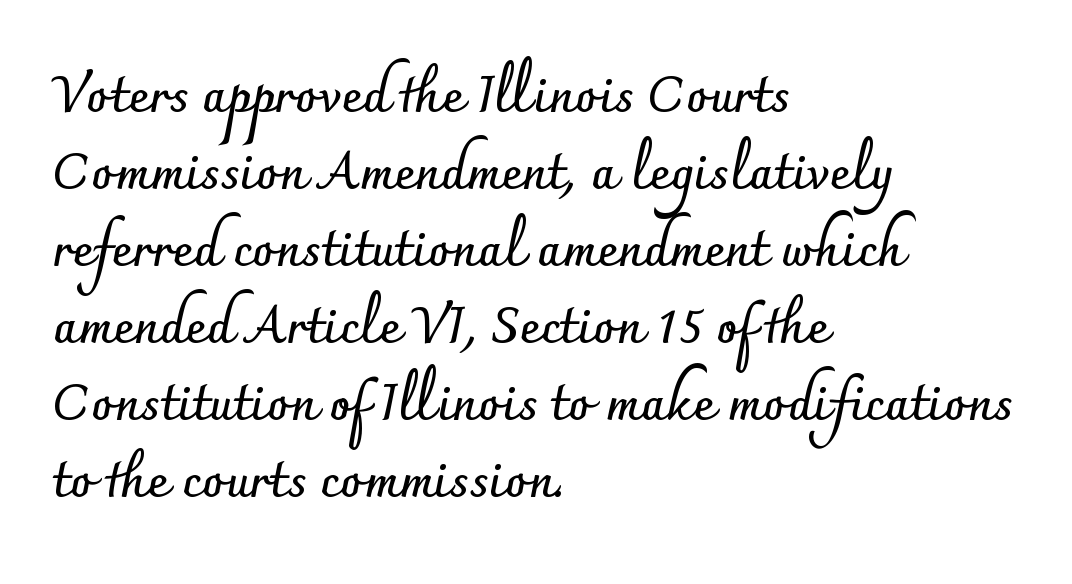
Q: Is the text bold? A: Yes.
Q: Is the text italic (slanted)? A: Yes.
Q: Is the typeface a serif or a sans-serif typeface? A: Sans-serif.
Q: Is the text underlined? A: No.
Q: How is the paragraph aligned? A: Left-aligned.
Q: Is the spacing between letters normal or unusually wide? A: Normal.
Q: Is the spacing between lines tight, normal or loose? A: Normal.
Q: Width (condensed, normal, or wide)? A: Normal.
Q: Stroke contrast? A: Low.
Q: x-height? A: Small.
Q: Monospaced? A: No.
